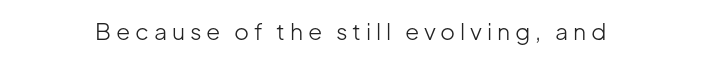
{"italic": "no", "bold": "no", "underline": "no", "letter_spacing": "wide", "letter_spacing_em": 0.21, "glyph_px": 23}
